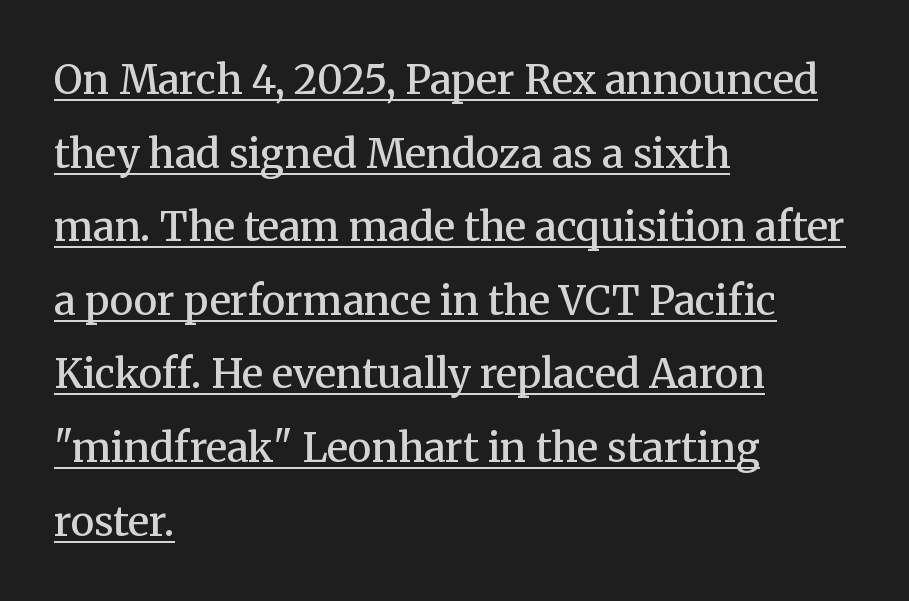
Q: Is the text bold? A: Semi-bold.
Q: Is the text italic (slanted)? A: No, it is upright.
Q: Is the typeface a serif or a sans-serif typeface? A: Serif.
Q: Is the text underlined? A: Yes.
Q: How is the paragraph aligned? A: Left-aligned.
Q: Is the spacing between letters normal or unusually wide? A: Normal.
Q: Width (condensed, normal, or wide)? A: Normal.
Q: Stroke contrast? A: Medium.
Q: x-height? A: Medium.
Q: Monospaced? A: No.
